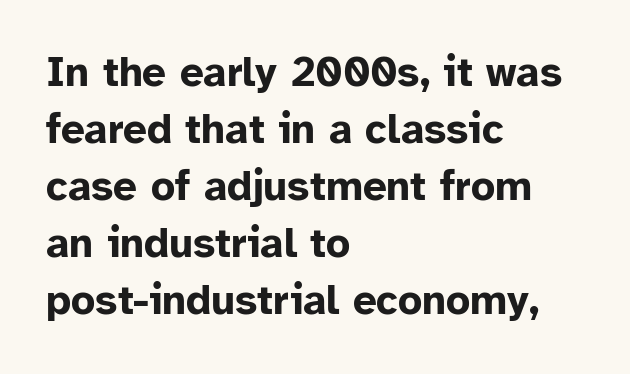
The ragged edge is on the right, which tells us the setting is flush left. The glyphs in this specimen are sans serif. Anything drawn beneath the words? Only blank space. Nope, not italic — everything's standing straight. The rendering uses a moderate line-height, typical for paragraphs.
